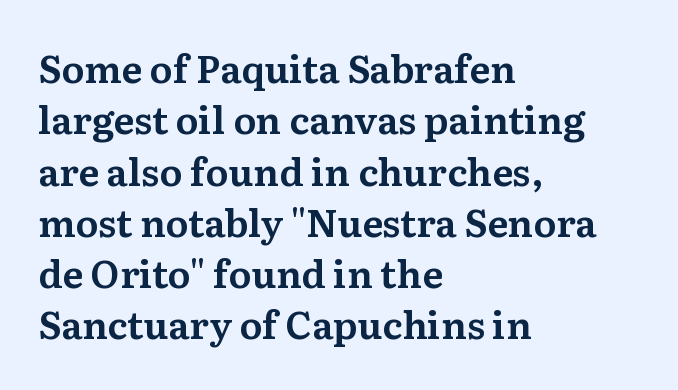
Rows of type keep a routine distance in the vertical direction. Is this a fixed-width face? No — the glyphs have proportional, varying widths. Any mark beneath the type? The region is blank. The designer went with a serif here, giving each stem small feet.
